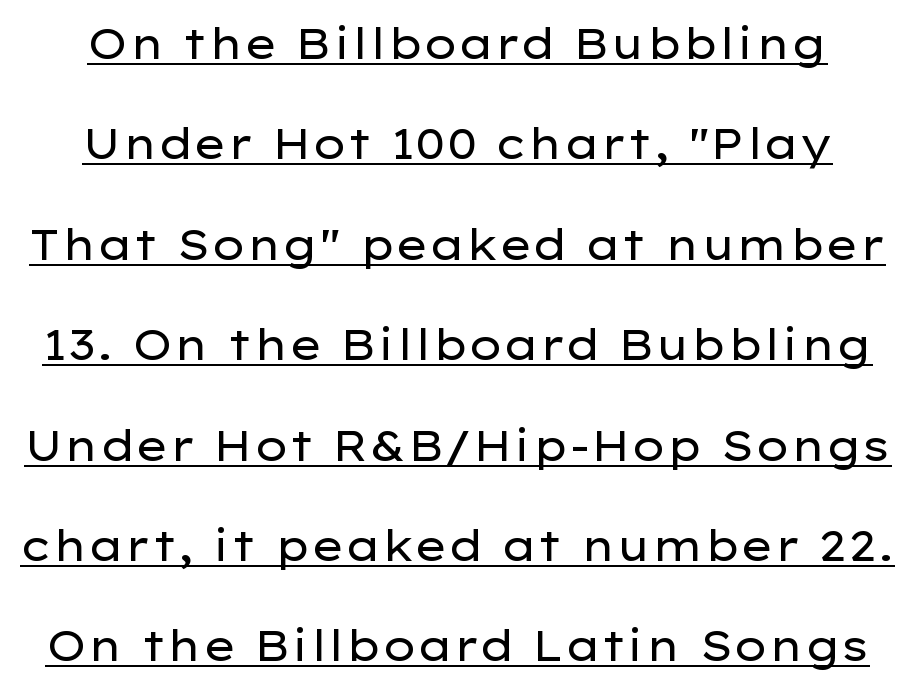
The image shows 42 px regular-weight, wide sans-serif type, upright; set loose line spacing (2.39x), normal letter spacing, underlined; low stroke contrast and a medium x-height.
